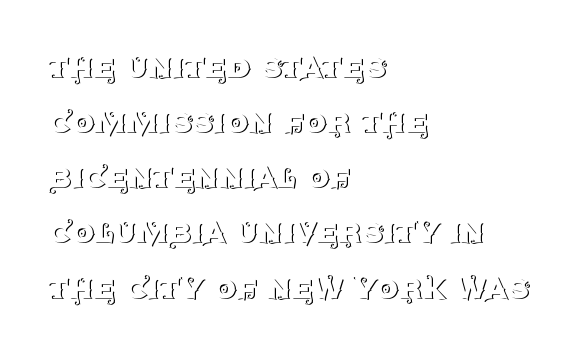
{"serif": "yes", "italic": "no", "bold": "no", "weight": "thin", "width": "normal", "stroke_contrast": "medium", "x_height": "large", "monospaced": "no", "underline": "no", "align": "left", "line_spacing": "normal", "line_spacing_ratio": 1.49, "letter_spacing": "normal", "letter_spacing_em": 0.0, "glyph_px": 37}
